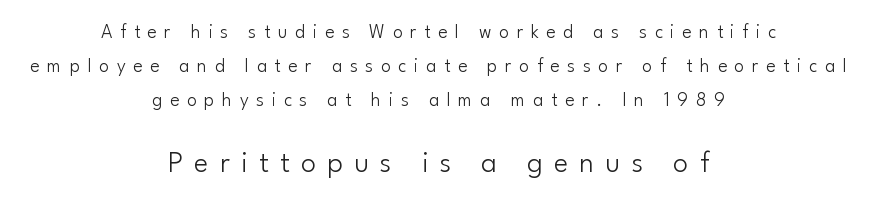
The image shows 30 px light sans-serif type, upright; set centered, line spacing 1.71x, unusually wide letter spacing (+0.38 em), not underlined; the second (bottom) block is 1.5x larger; low stroke contrast and a small x-height.
